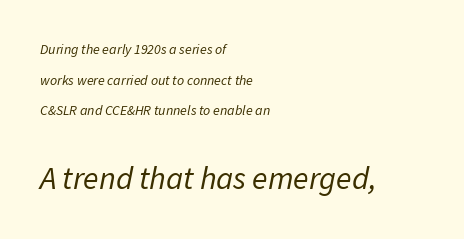
It's the slanting kind of type. The rendering uses natural spacing where letterforms have individual widths. The composition opens small and finishes big. Spacing between characters is what you'd get straight out of the box. Type without underlining. The letterforms sit at book weight or below.
